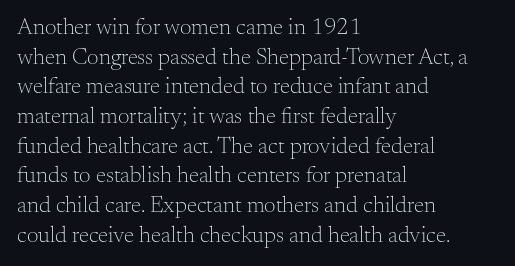
{"italic": "no", "bold": "no", "underline": "no", "align": "left", "line_spacing": "normal", "line_spacing_ratio": 1.29, "letter_spacing": "normal", "letter_spacing_em": 0.0, "glyph_px": 23}
